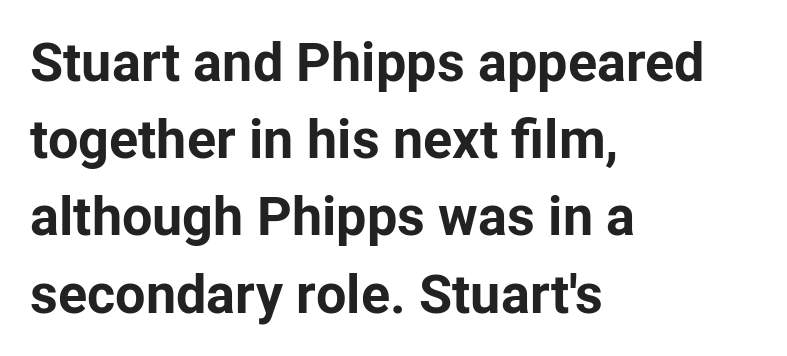
{"serif": "no", "italic": "no", "bold": "yes", "weight": "bold", "width": "normal", "stroke_contrast": "low", "x_height": "medium", "monospaced": "no", "underline": "no", "align": "left", "line_spacing": "normal", "line_spacing_ratio": 1.43, "letter_spacing": "normal", "letter_spacing_em": 0.0, "glyph_px": 54}
